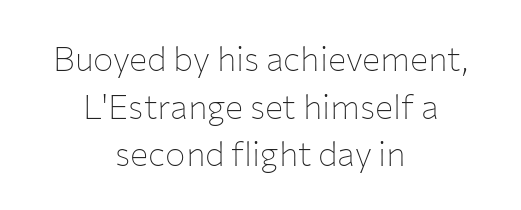
{"serif": "no", "italic": "no", "bold": "no", "weight": "thin", "width": "normal", "stroke_contrast": "low", "x_height": "medium", "monospaced": "no", "underline": "no", "align": "center", "line_spacing": "normal", "line_spacing_ratio": 1.4, "letter_spacing": "normal", "letter_spacing_em": 0.0, "glyph_px": 34}
